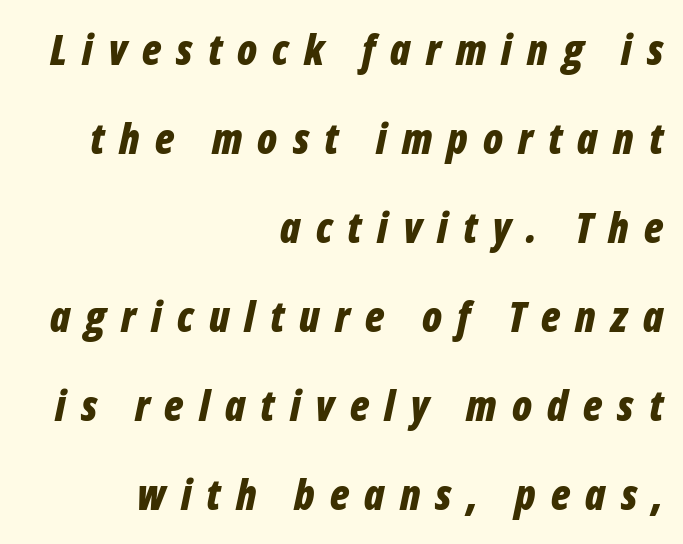
{"italic": "yes", "lean": "right", "slant_degrees": 12, "bold": "yes", "weight": "bold", "width": "condensed", "stroke_contrast": "low", "x_height": "medium", "monospaced": "no", "underline": "no", "align": "right", "line_spacing": "loose", "line_spacing_ratio": 2.12, "letter_spacing": "wide", "letter_spacing_em": 0.36, "glyph_px": 42}
